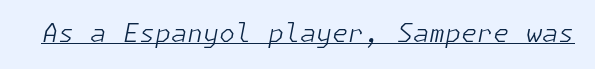
Does a line run under the words? Yes, clearly. Think standard paragraph weight, or any step lighter than that. The tracking reads as untouched default to a designer's eye. Looking at the ascenders, they clearly lean.
